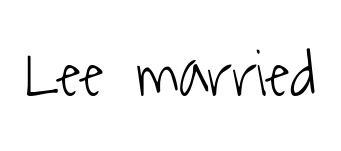
The image shows 70 px light, condensed sans-serif type; set normal letter spacing, not underlined; low stroke contrast and a medium x-height.
